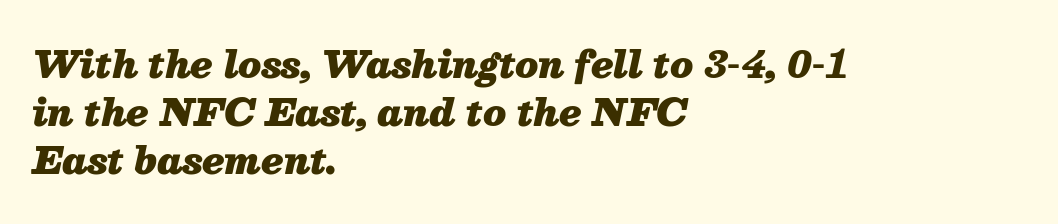
{"italic": "yes", "lean": "right", "slant_degrees": 13, "bold": "yes", "weight": "heavy", "width": "normal", "stroke_contrast": "medium", "x_height": "medium", "monospaced": "no", "underline": "no", "align": "left", "line_spacing": "normal", "line_spacing_ratio": 1.34, "letter_spacing": "normal", "letter_spacing_em": 0.0, "glyph_px": 36}
